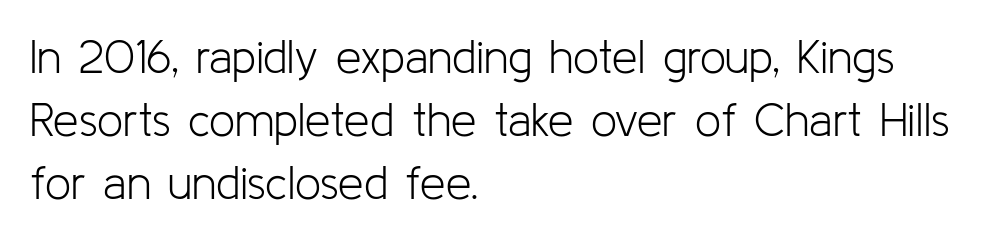
{"serif": "no", "italic": "no", "bold": "no", "weight": "light", "width": "normal", "stroke_contrast": "low", "x_height": "medium", "monospaced": "no", "underline": "no", "align": "left", "line_spacing": "normal", "line_spacing_ratio": 1.37, "letter_spacing": "normal", "letter_spacing_em": 0.0, "glyph_px": 46}
